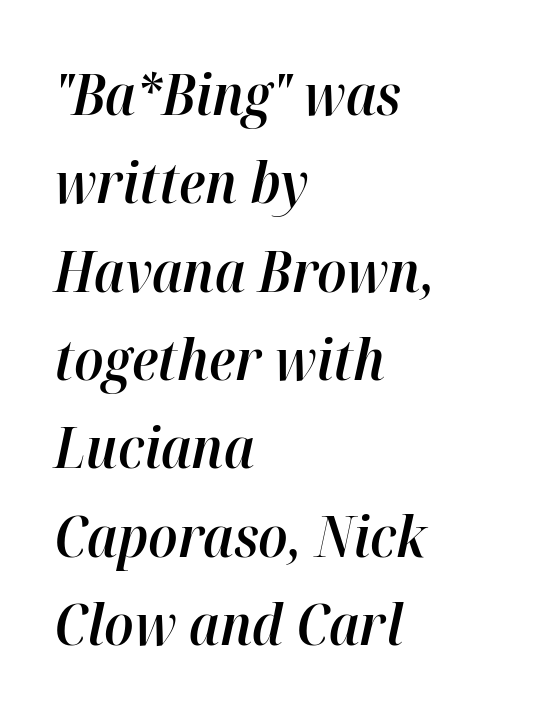
The image shows 57 px semibold type, italic (leaning right); set left-aligned, normal line spacing (1.55x), normal letter spacing, not underlined; high stroke contrast and a medium x-height.
